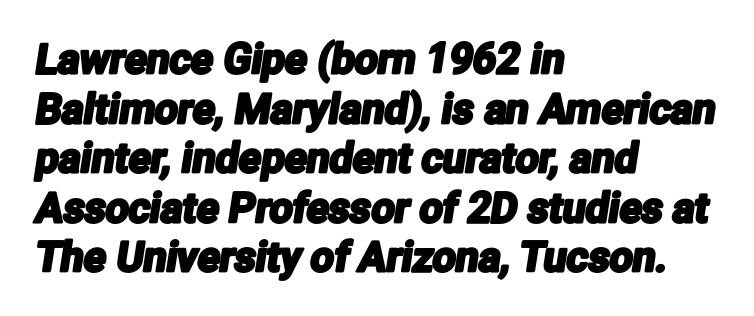
Q: Is the typeface a serif or a sans-serif typeface? A: Sans-serif.
Q: Is the text underlined? A: No.
Q: How is the paragraph aligned? A: Left-aligned.
Q: Is the spacing between letters normal or unusually wide? A: Normal.
Q: Width (condensed, normal, or wide)? A: Condensed.
Q: Stroke contrast? A: Low.
Q: x-height? A: Medium.
Q: Monospaced? A: No.
